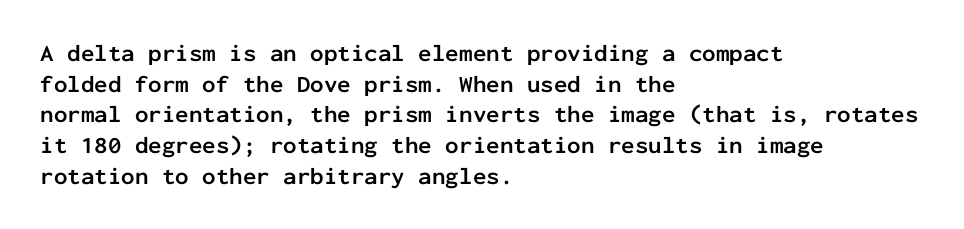
Q: Is the text bold? A: Yes.
Q: Is the text italic (slanted)? A: No, it is upright.
Q: Is the text underlined? A: No.
Q: How is the paragraph aligned? A: Left-aligned.
Q: Is the spacing between letters normal or unusually wide? A: Normal.
Q: Is the spacing between lines tight, normal or loose? A: Normal.
